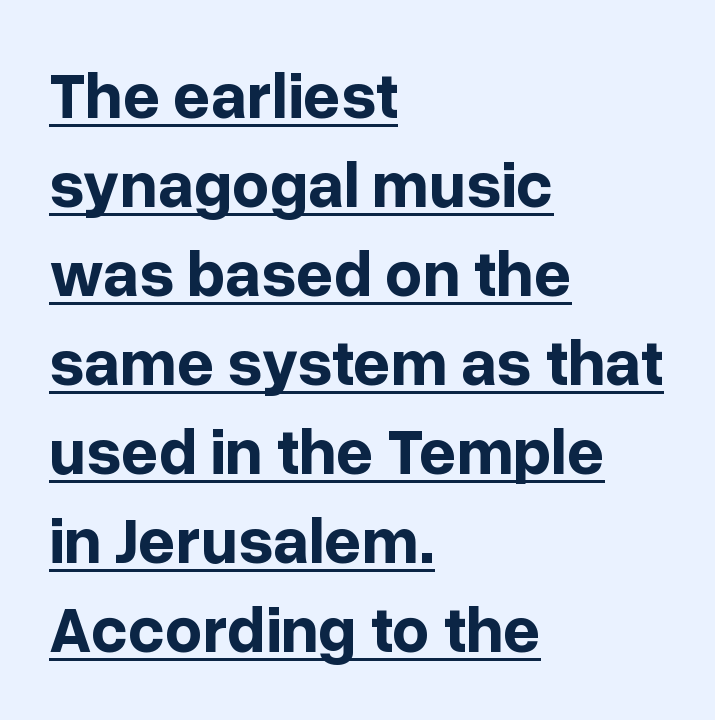
The image shows 65 px bold sans-serif type, upright; set left-aligned, normal line spacing (1.37x), normal letter spacing, underlined; low stroke contrast and a medium x-height.
